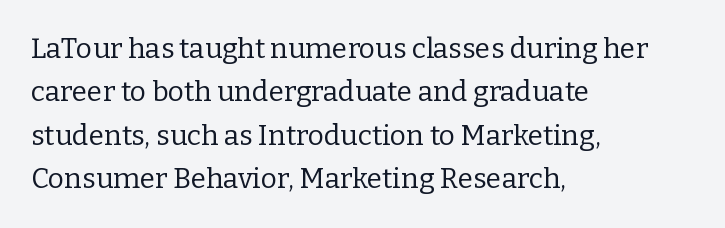
Check the space under the baseline: it is left empty. Varying glyph widths throughout — classic text-font behaviour. This is not heavy type; no bold has been used. Leading matches the norm, producing a regular column.
